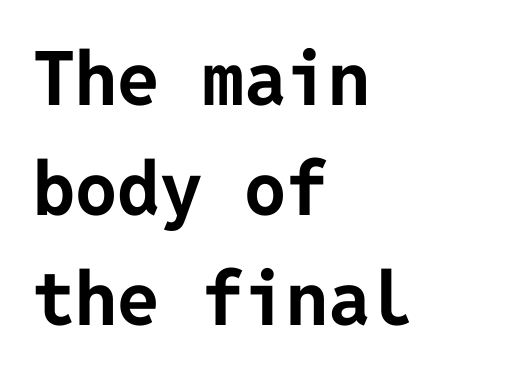
Q: Is the text bold? A: Yes.
Q: Is the text italic (slanted)? A: No, it is upright.
Q: Is the typeface a serif or a sans-serif typeface? A: Sans-serif.
Q: Is the text underlined? A: No.
Q: How is the paragraph aligned? A: Left-aligned.
Q: Is the spacing between letters normal or unusually wide? A: Normal.
Q: Is the spacing between lines tight, normal or loose? A: Normal.
Q: Width (condensed, normal, or wide)? A: Normal.
Q: Stroke contrast? A: Low.
Q: x-height? A: Medium.
